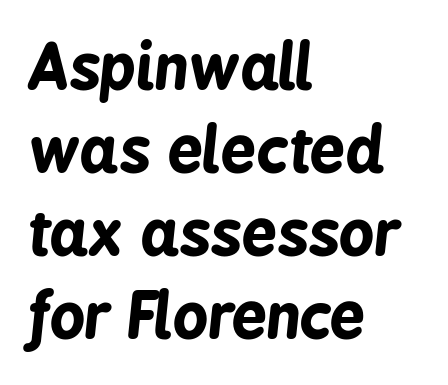
Students, observe: this is what conventionally led text looks like. A bare baseline throughout the passage. The face used here is rendered with its standard letterfit. Compared with ordinary roman type, these characters are visibly tilted.
